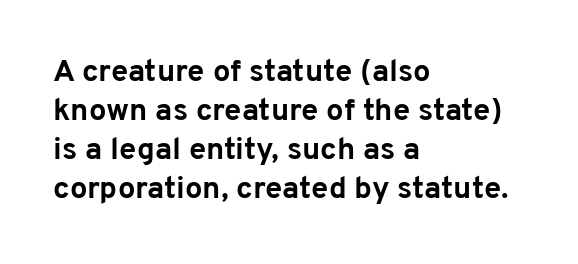
The image shows 31 px bold sans-serif type, upright; set left-aligned, normal line spacing (1.26x), normal letter spacing, not underlined; low stroke contrast and a medium x-height.
